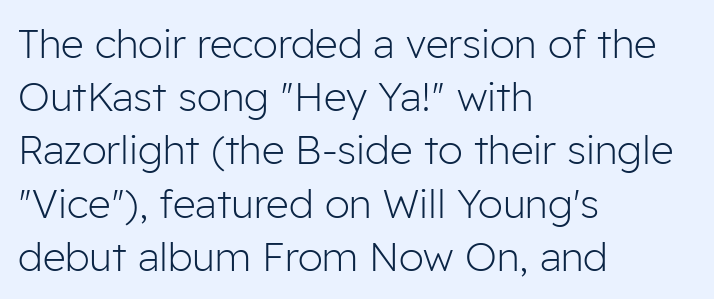
Nothing sits at the stroke ends, so this counts as sans-serif. Nothing unusual about the tracking: characters are spaced as the font intends. The gap between lines stays unmarked. The leading is moderate, giving the passage an even texture.
